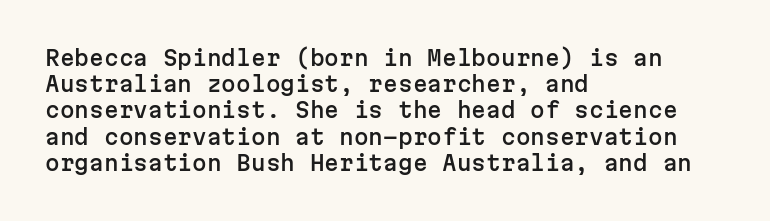
Q: Is the text italic (slanted)? A: No, it is upright.
Q: Is the text underlined? A: No.
Q: How is the paragraph aligned? A: Left-aligned.
Q: Is the spacing between letters normal or unusually wide? A: Normal.
Q: Is the spacing between lines tight, normal or loose? A: Normal.
